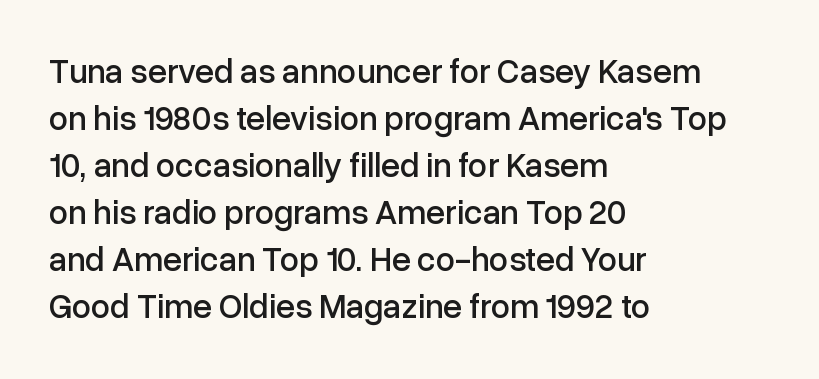
Q: Is the text italic (slanted)? A: No, it is upright.
Q: Is the typeface a serif or a sans-serif typeface? A: Sans-serif.
Q: Is the text underlined? A: No.
Q: How is the paragraph aligned? A: Left-aligned.
Q: Is the spacing between letters normal or unusually wide? A: Normal.
Q: Is the spacing between lines tight, normal or loose? A: Normal.
Q: Width (condensed, normal, or wide)? A: Normal.
Q: Stroke contrast? A: Low.
Q: x-height? A: Medium.
Q: Monospaced? A: No.
